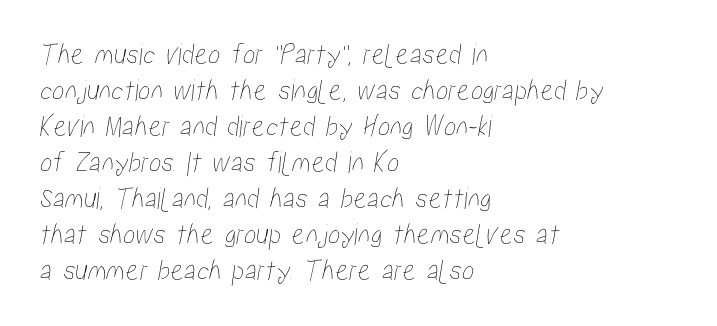
{"width": "condensed", "stroke_contrast": "low", "x_height": "medium", "monospaced": "no", "underline": "no", "align": "left", "line_spacing_ratio": 1.16, "letter_spacing": "normal", "letter_spacing_em": 0.0, "glyph_px": 31}
